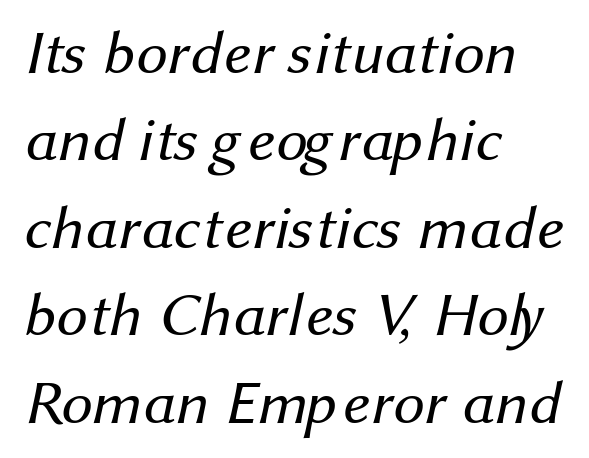
{"serif": "no", "bold": "no", "weight": "regular", "width": "normal", "stroke_contrast": "medium", "x_height": "medium", "monospaced": "no", "underline": "no", "align": "left", "line_spacing": "normal", "line_spacing_ratio": 1.41, "letter_spacing": "normal", "letter_spacing_em": 0.0, "glyph_px": 62}
